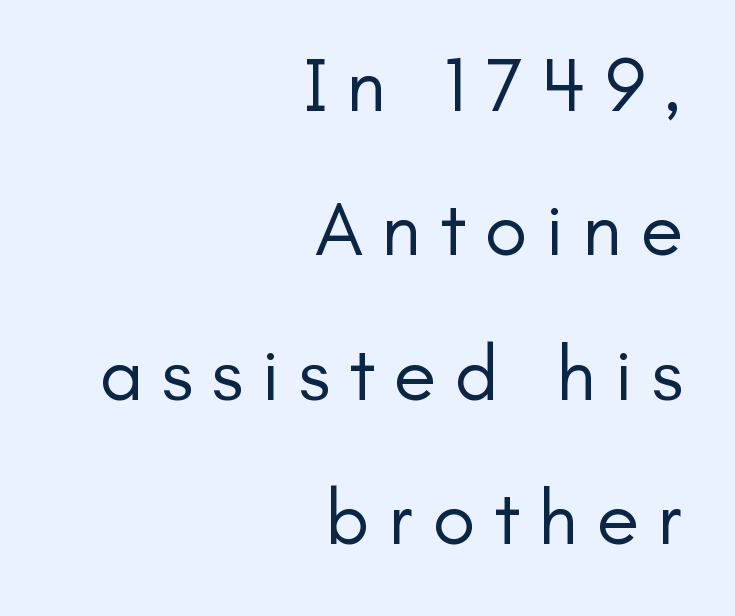
Which margin do the lines hug? The right one — the left edge is uneven. Caption: expanded tracking, letters set apart. You could not count columns in this text — the font is proportionally spaced. Words float on clear page, feet unadorned. The passage shown is typeset with a sans-serif family. The type sits square on the baseline with zero lean.
